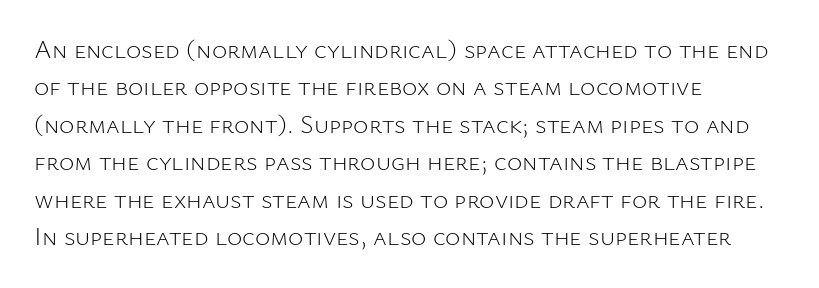
The image shows 26 px text type, upright; set left-aligned, normal line spacing (1.44x), normal letter spacing, not underlined.
